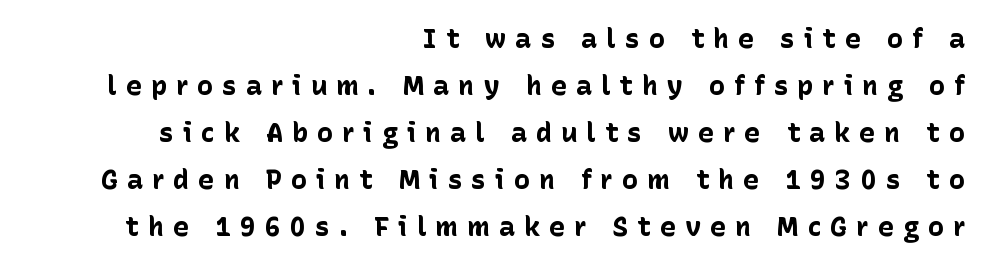
Q: Is the text bold? A: Yes.
Q: Is the text italic (slanted)? A: No, it is upright.
Q: Is the text underlined? A: No.
Q: How is the paragraph aligned? A: Right-aligned.
Q: Is the spacing between letters normal or unusually wide? A: Unusually wide.
